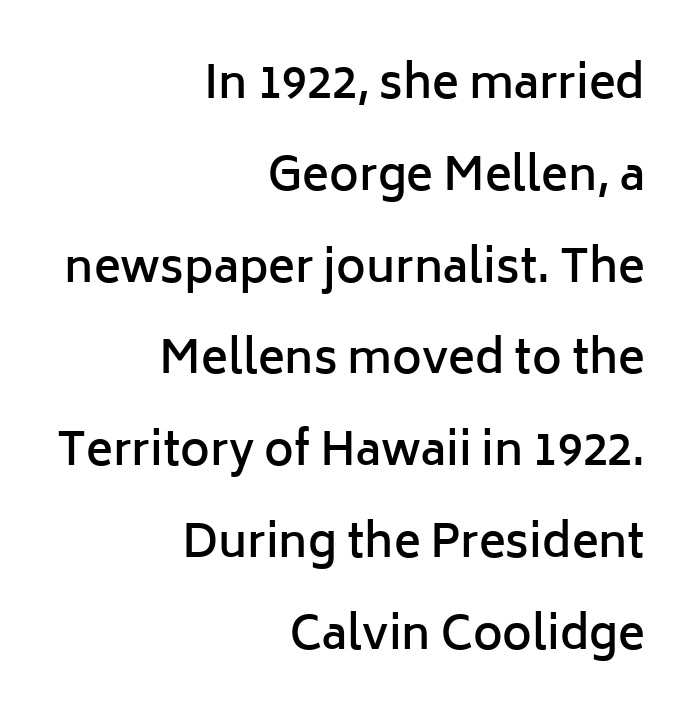
Weight check: semibold — heavier than regular, not quite bold. Each new line begins a long way beneath the previous one. What stands out about the letter spacing? Nothing — it is the standard amount. Serif or sans? Sans — the stroke terminals are bare. Leftover space on each line is placed entirely before the opening word.
